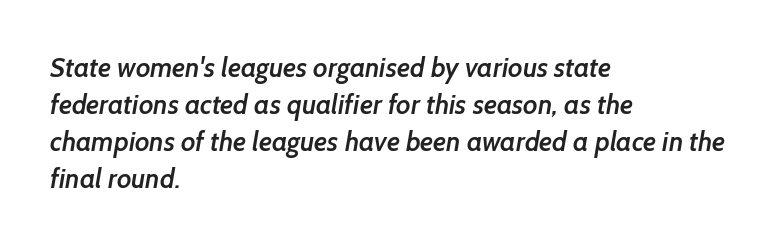
{"bold": "semi", "underline": "no", "align": "left", "line_spacing": "normal", "line_spacing_ratio": 1.37, "letter_spacing": "normal", "letter_spacing_em": 0.0, "glyph_px": 27}
